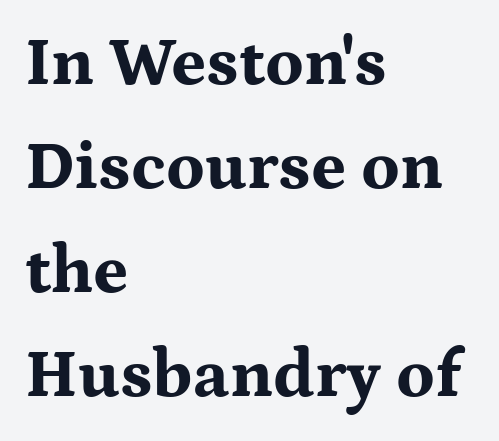
I'd describe the lettering as bold — thick and assertive. Nothing unusual about the tracking: characters are spaced as the font intends. The passage shown is not underscored anywhere. The rendering uses natural spacing where letterforms have individual widths. Style check: upright. The rag falls on the right side of this text block.
